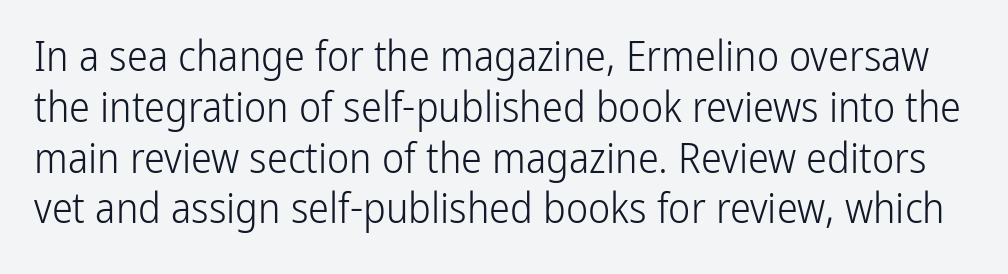
Q: Is the text bold? A: No.
Q: Is the text italic (slanted)? A: No, it is upright.
Q: Is the typeface a serif or a sans-serif typeface? A: Sans-serif.
Q: Is the text underlined? A: No.
Q: Is the spacing between letters normal or unusually wide? A: Normal.
Q: Width (condensed, normal, or wide)? A: Condensed.
Q: Stroke contrast? A: Low.
Q: x-height? A: Medium.
Q: Monospaced? A: No.
